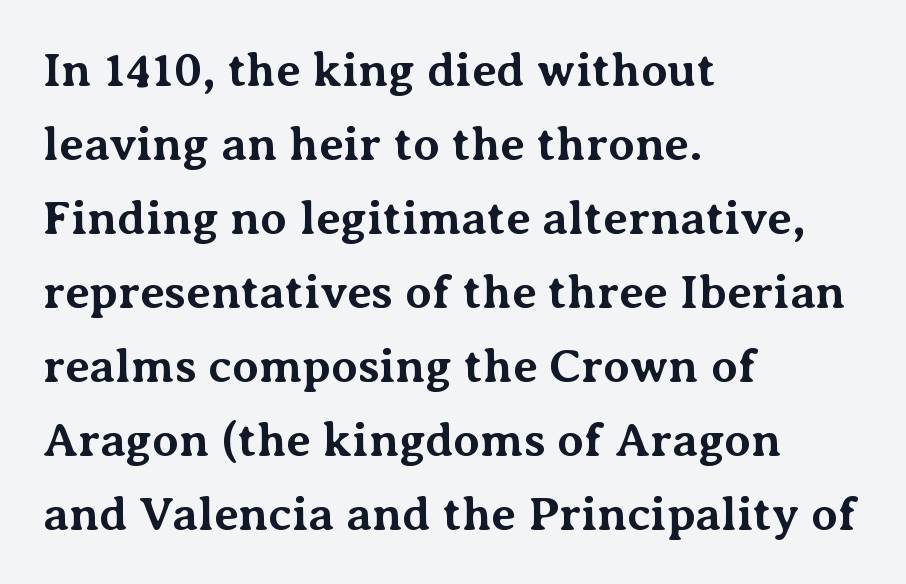
The image shows 48 px bold serif type, upright; set left-aligned, normal line spacing (1.54x), normal letter spacing, not underlined; medium stroke contrast and a medium x-height.
